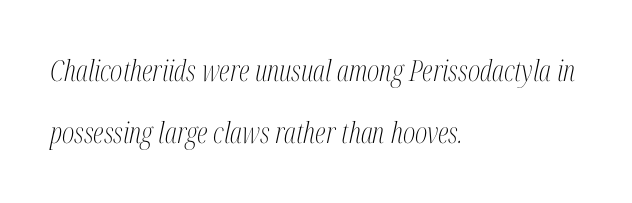
The image shows 29 px light, condensed serif type, italic (leaning right); set left-aligned, loose line spacing (2.14x), normal letter spacing, not underlined; medium stroke contrast and a medium x-height.
